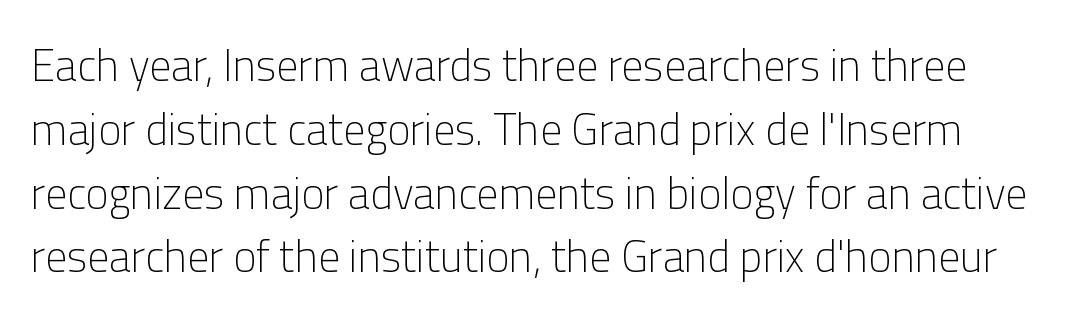
The image shows 44 px light sans-serif type, upright; set normal line spacing (1.45x), normal letter spacing, not underlined; low stroke contrast and a medium x-height.
